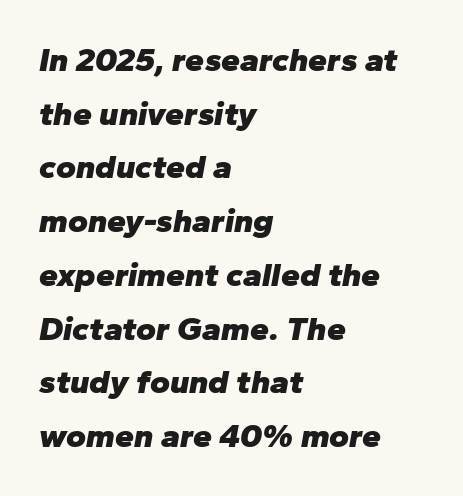
{"italic": "yes", "lean": "right", "slant_degrees": 10, "bold": "yes", "weight": "heavy", "width": "normal", "stroke_contrast": "low", "x_height": "medium", "monospaced": "no", "underline": "no", "align": "left", "line_spacing": "normal", "line_spacing_ratio": 1.58, "letter_spacing": "normal", "letter_spacing_em": 0.0, "glyph_px": 34}
